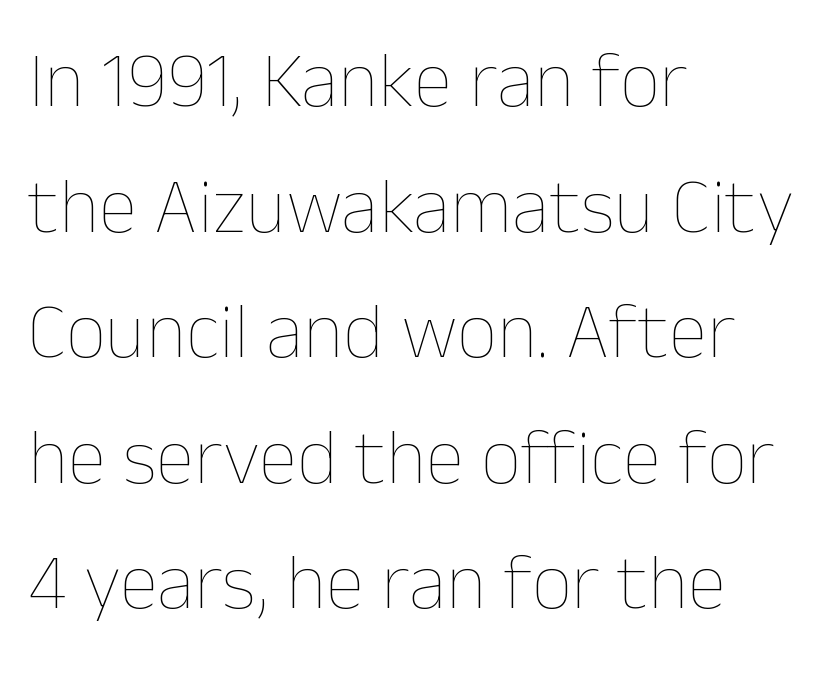
Q: Is the text bold? A: No.
Q: Is the text italic (slanted)? A: No, it is upright.
Q: Is the text underlined? A: No.
Q: How is the paragraph aligned? A: Left-aligned.
Q: Is the spacing between letters normal or unusually wide? A: Normal.
Q: Is the spacing between lines tight, normal or loose? A: Normal.
Q: Width (condensed, normal, or wide)? A: Normal.
Q: Stroke contrast? A: Low.
Q: x-height? A: Medium.
Q: Monospaced? A: No.
